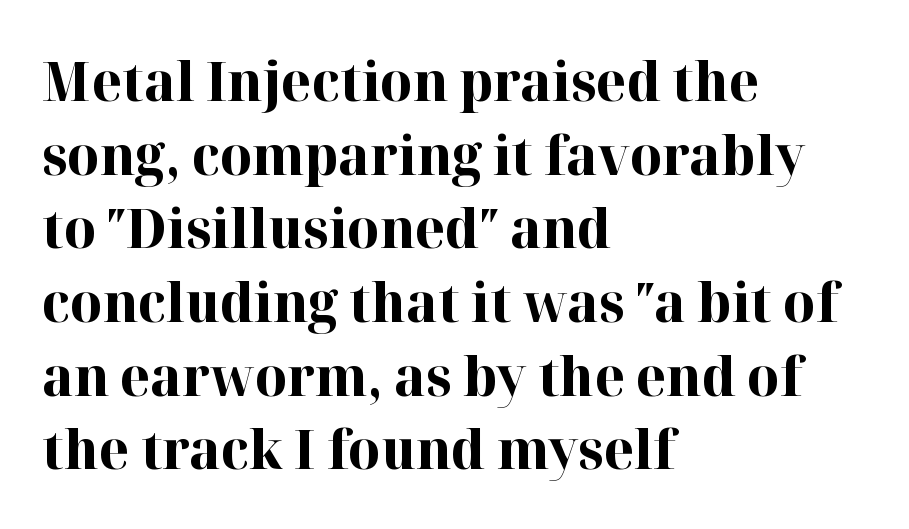
Q: Is the text bold? A: Yes.
Q: Is the text italic (slanted)? A: No, it is upright.
Q: Is the typeface a serif or a sans-serif typeface? A: Serif.
Q: Is the text underlined? A: No.
Q: How is the paragraph aligned? A: Left-aligned.
Q: Is the spacing between letters normal or unusually wide? A: Normal.
Q: Is the spacing between lines tight, normal or loose? A: Normal.
Q: Width (condensed, normal, or wide)? A: Normal.
Q: Stroke contrast? A: High.
Q: x-height? A: Medium.
Q: Monospaced? A: No.
